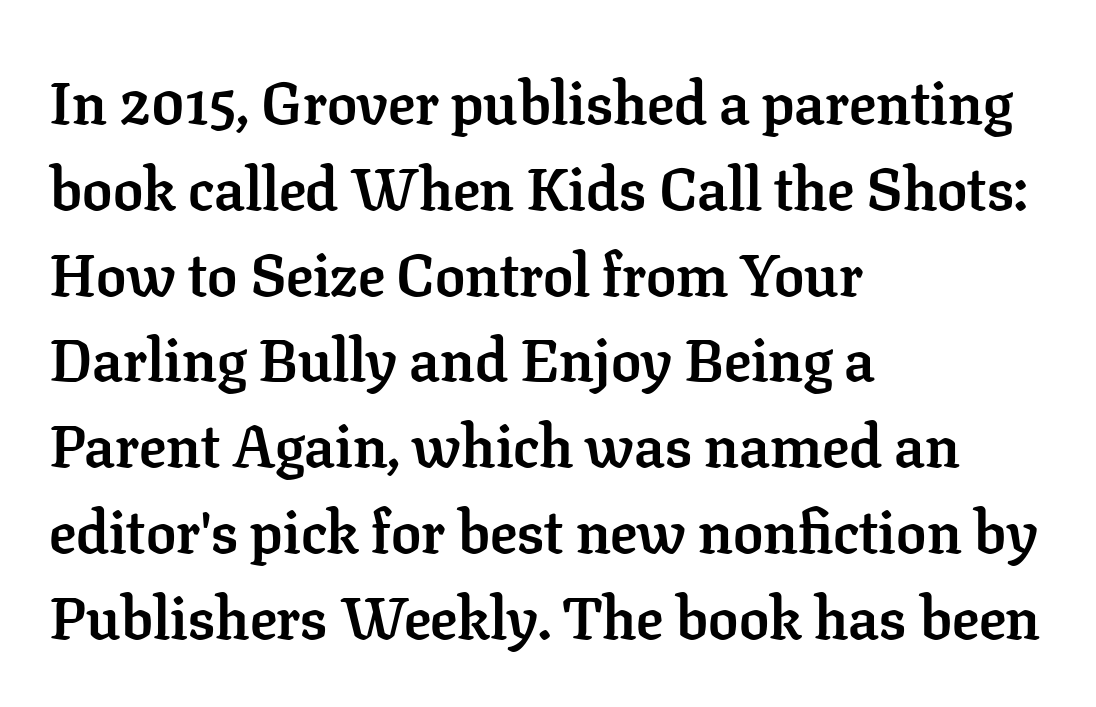
{"serif": "yes", "italic": "no", "bold": "yes", "weight": "semibold", "width": "normal", "stroke_contrast": "low", "x_height": "medium", "monospaced": "no", "underline": "no", "align": "left", "line_spacing": "normal", "line_spacing_ratio": 1.43, "letter_spacing": "normal", "letter_spacing_em": 0.0, "glyph_px": 60}
